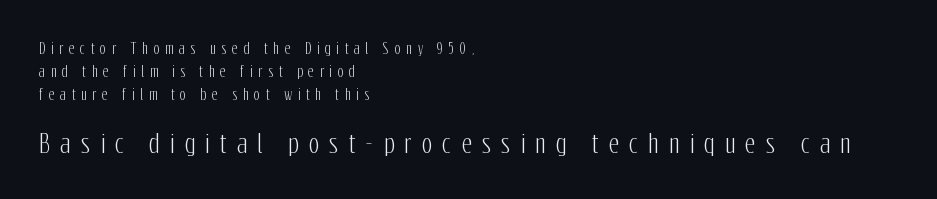
Q: Is the text italic (slanted)? A: No, it is upright.
Q: Is the text underlined? A: No.
Q: How is the paragraph aligned? A: Left-aligned.
Q: Is the spacing between letters normal or unusually wide? A: Unusually wide.
Q: Is the spacing between lines tight, normal or loose? A: Normal.
Q: Which block of text is set in a larger size, the first (top) or the second (bottom)? A: The second (bottom) one.
